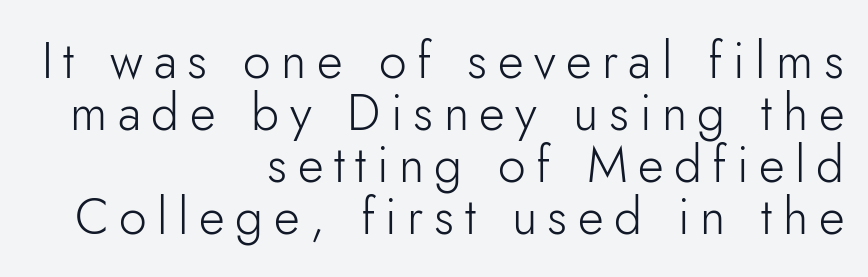
{"serif": "no", "italic": "no", "bold": "no", "weight": "light", "width": "normal", "stroke_contrast": "low", "x_height": "small", "monospaced": "no", "underline": "no", "align": "right", "line_spacing": "tight", "line_spacing_ratio": 1.04, "letter_spacing": "wide", "letter_spacing_em": 0.21, "glyph_px": 50}
